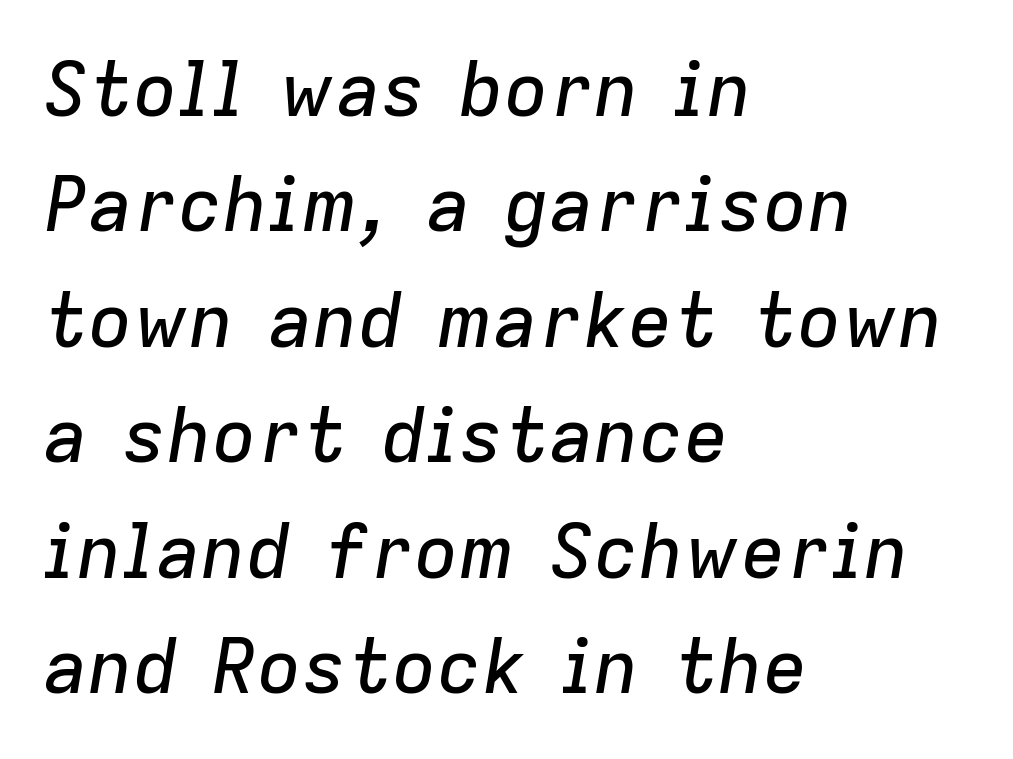
The image shows 75 px text type, italic (leaning right); set left-aligned, normal line spacing (1.54x), normal letter spacing, not underlined; low stroke contrast and a medium x-height.
